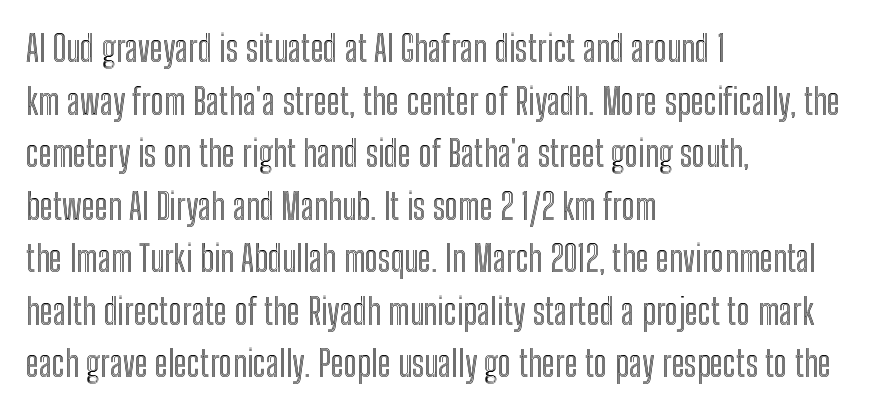
Is this a fixed-width face? No — the glyphs have proportional, varying widths. The gap between lines stays unmarked. Alignment: flush left. The specimen reads as upright at a glance. The designer left line spacing at the default.
